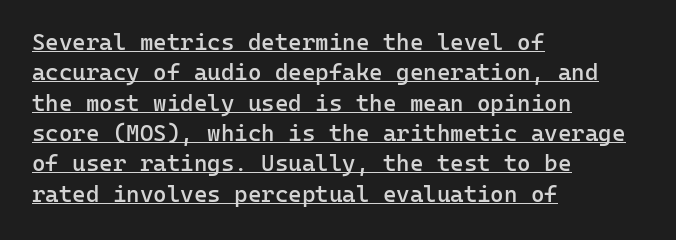
{"italic": "no", "bold": "semi", "underline": "yes", "align": "left", "line_spacing": "normal", "line_spacing_ratio": 1.32, "letter_spacing": "normal", "letter_spacing_em": 0.0, "glyph_px": 23}
